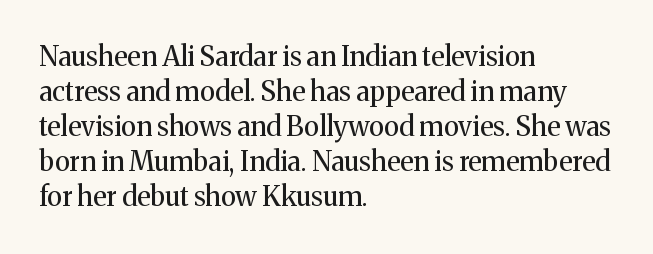
{"italic": "no", "bold": "no", "underline": "no", "align": "left", "line_spacing": "normal", "line_spacing_ratio": 1.3, "letter_spacing": "normal", "letter_spacing_em": 0.0, "glyph_px": 27}
